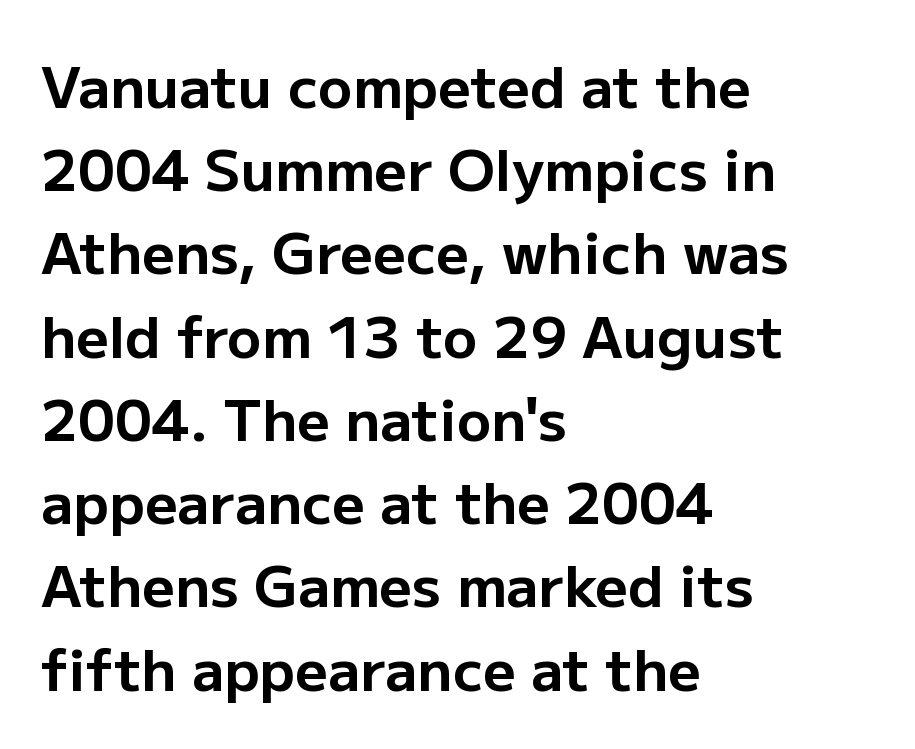
{"serif": "no", "italic": "no", "bold": "yes", "weight": "bold", "width": "normal", "stroke_contrast": "low", "x_height": "medium", "monospaced": "no", "underline": "no", "align": "left", "line_spacing": "normal", "line_spacing_ratio": 1.46, "letter_spacing": "normal", "letter_spacing_em": 0.0, "glyph_px": 57}
